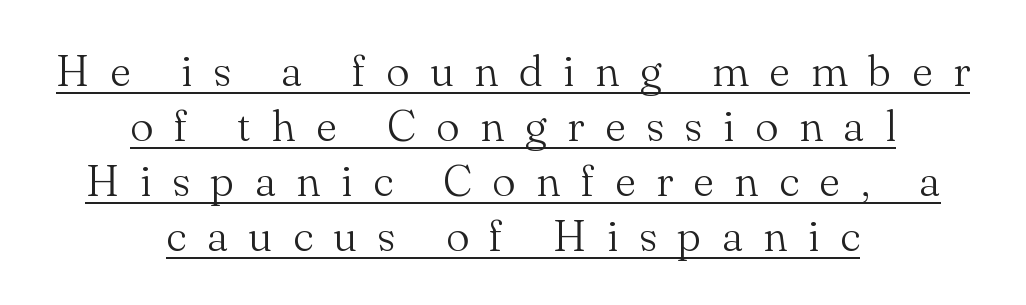
Q: Is the text bold? A: No.
Q: Is the text italic (slanted)? A: No, it is upright.
Q: Is the typeface a serif or a sans-serif typeface? A: Serif.
Q: Is the text underlined? A: Yes.
Q: How is the paragraph aligned? A: Centered.
Q: Is the spacing between letters normal or unusually wide? A: Unusually wide.
Q: Is the spacing between lines tight, normal or loose? A: Normal.
Q: Width (condensed, normal, or wide)? A: Normal.
Q: Stroke contrast? A: Medium.
Q: x-height? A: Small.
Q: Monospaced? A: No.
